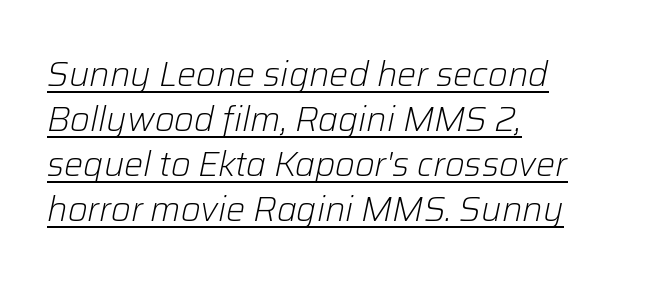
One-word summary of the alignment: left. The whole block is typeset with a tilt. These characters rest on top of a visible drawn line. Character widths vary here, with narrow letters taking less room than wide ones. Baseline-to-baseline distance is the conventional proportion of letter height. No chunkiness to these letters — they're not bold.
